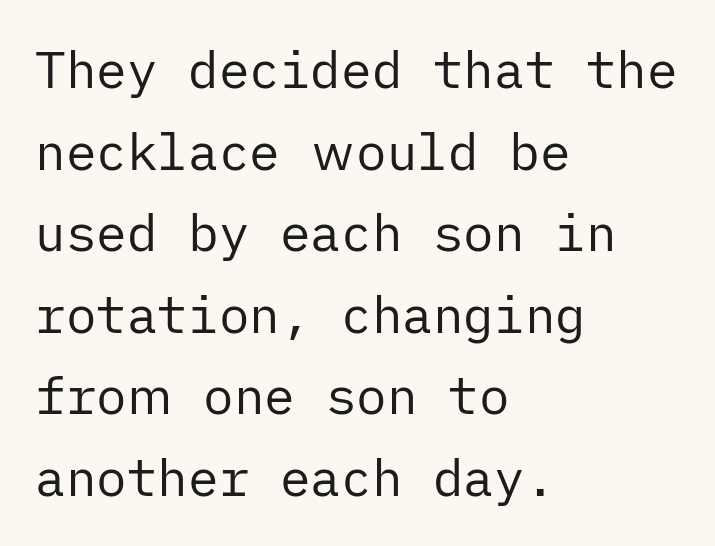
Q: Is the text bold? A: No.
Q: Is the text italic (slanted)? A: No, it is upright.
Q: Is the typeface a serif or a sans-serif typeface? A: Sans-serif.
Q: Is the text underlined? A: No.
Q: How is the paragraph aligned? A: Left-aligned.
Q: Is the spacing between letters normal or unusually wide? A: Normal.
Q: Is the spacing between lines tight, normal or loose? A: Normal.
Q: Width (condensed, normal, or wide)? A: Normal.
Q: Stroke contrast? A: Low.
Q: x-height? A: Medium.
